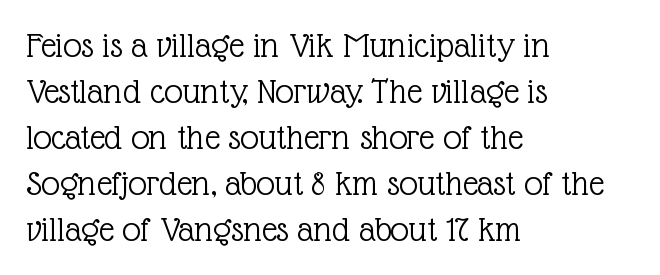
The image shows 37 px light serif type, upright; set left-aligned, line spacing 1.24x, normal letter spacing, not underlined; a medium x-height.
